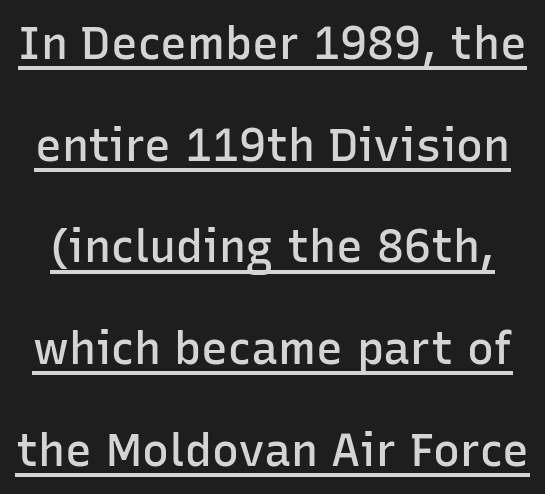
Q: Is the text bold? A: Semi-bold.
Q: Is the text italic (slanted)? A: No, it is upright.
Q: Is the typeface a serif or a sans-serif typeface? A: Sans-serif.
Q: Is the text underlined? A: Yes.
Q: Is the spacing between letters normal or unusually wide? A: Normal.
Q: Is the spacing between lines tight, normal or loose? A: Loose.
Q: Width (condensed, normal, or wide)? A: Normal.
Q: Stroke contrast? A: Low.
Q: x-height? A: Medium.
Q: Monospaced? A: No.
